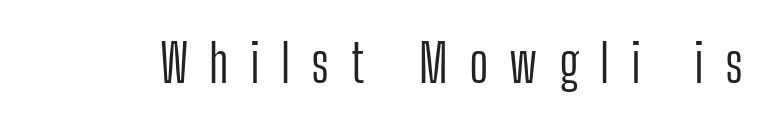
{"serif": "no", "italic": "no", "bold": "no", "weight": "light", "width": "condensed", "stroke_contrast": "low", "x_height": "medium", "monospaced": "no", "underline": "no", "letter_spacing": "wide", "letter_spacing_em": 0.4, "glyph_px": 53}
